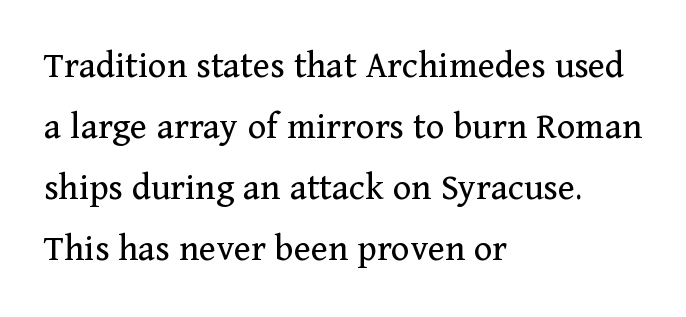
{"serif": "yes", "italic": "no", "bold": "no", "weight": "regular", "width": "normal", "stroke_contrast": "medium", "x_height": "medium", "monospaced": "no", "underline": "no", "align": "left", "line_spacing": "normal", "line_spacing_ratio": 1.56, "letter_spacing": "normal", "letter_spacing_em": 0.0, "glyph_px": 39}
